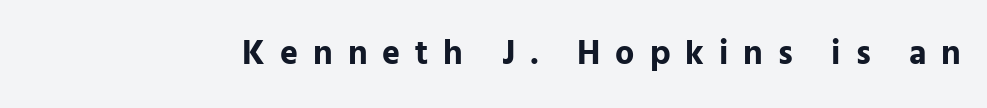
Quick note: not italic, upright. These lines are rendered in a variable-pitch font. A sans-serif font was chosen for this passage. What weight is shown? A full bold with thick strokes. The tracking reads as deliberately expanded to a designer's eye.
